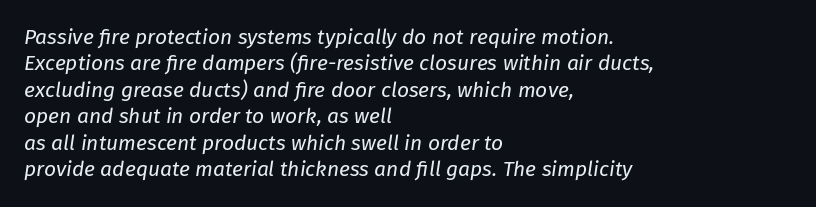
The image shows 21 px text type, italic (leaning right); set left-aligned, normal line spacing (1.26x), normal letter spacing, not underlined.
